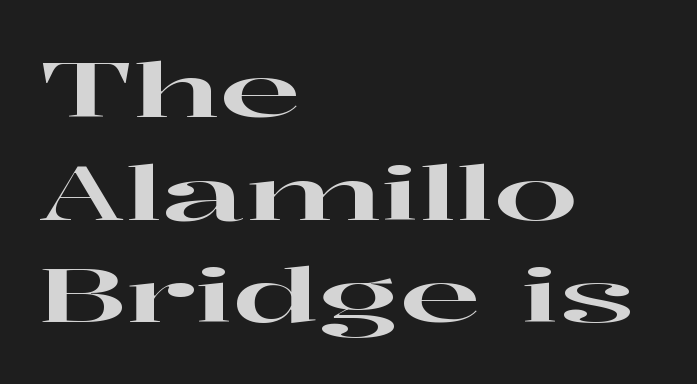
The image shows 75 px wide serif type, upright; set left-aligned, normal line spacing (1.37x), normal letter spacing, not underlined; high stroke contrast and a medium x-height.
